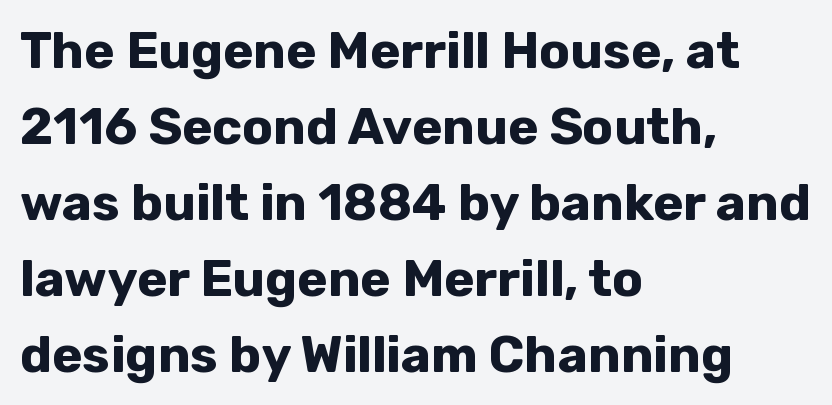
The image shows 51 px bold sans-serif type, upright; set left-aligned, normal line spacing (1.49x), normal letter spacing, not underlined; low stroke contrast and a medium x-height.
